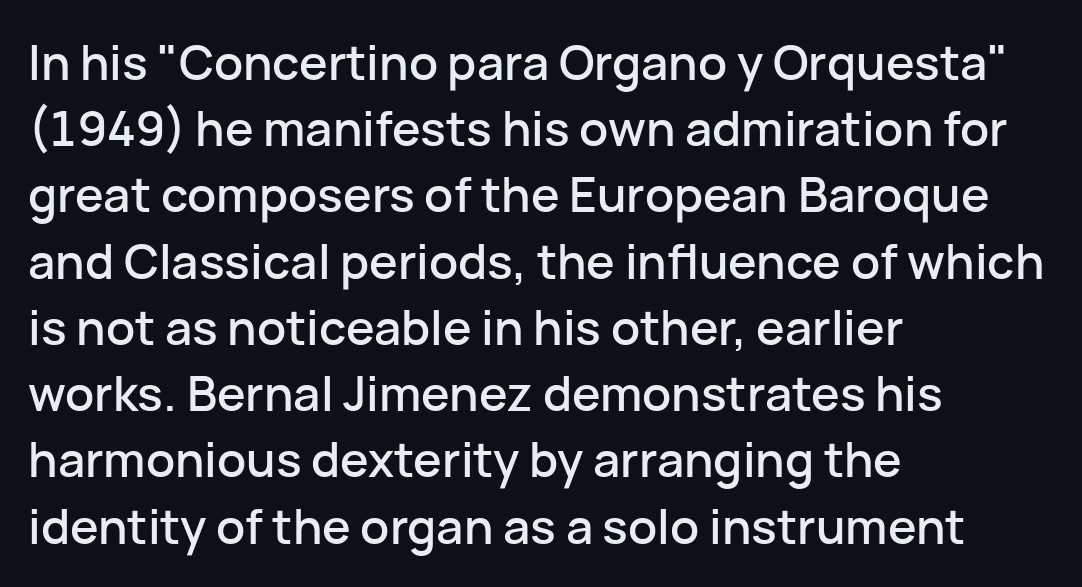
{"serif": "no", "italic": "no", "width": "normal", "stroke_contrast": "low", "x_height": "medium", "monospaced": "no", "underline": "no", "align": "left", "line_spacing": "normal", "line_spacing_ratio": 1.38, "letter_spacing": "normal", "letter_spacing_em": 0.0, "glyph_px": 48}
